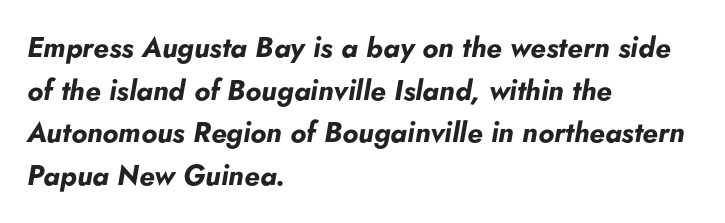
{"italic": "yes", "lean": "right", "slant_degrees": 5, "bold": "yes", "weight": "bold", "width": "normal", "stroke_contrast": "low", "x_height": "small", "monospaced": "no", "underline": "no", "align": "left", "line_spacing": "normal", "line_spacing_ratio": 1.52, "letter_spacing": "normal", "letter_spacing_em": 0.0, "glyph_px": 28}
